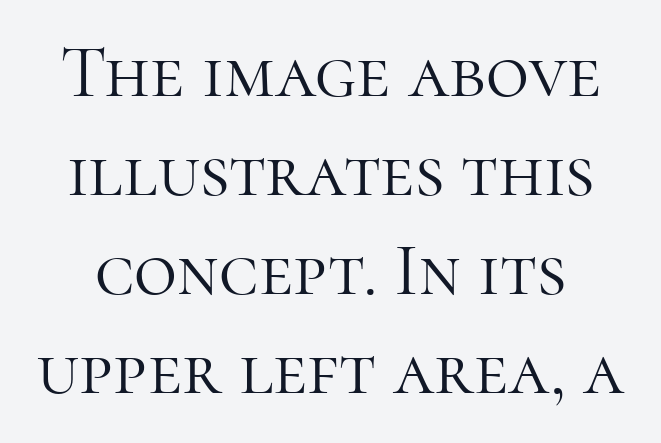
Q: Is the text bold? A: No.
Q: Is the text italic (slanted)? A: No, it is upright.
Q: Is the typeface a serif or a sans-serif typeface? A: Serif.
Q: Is the text underlined? A: No.
Q: Is the spacing between letters normal or unusually wide? A: Normal.
Q: Is the spacing between lines tight, normal or loose? A: Normal.
Q: Width (condensed, normal, or wide)? A: Normal.
Q: Stroke contrast? A: High.
Q: x-height? A: Medium.
Q: Monospaced? A: No.
